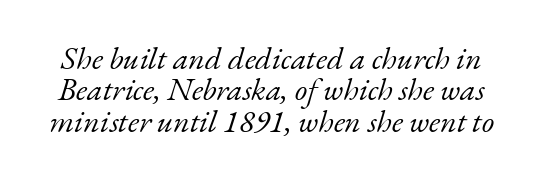
{"serif": "yes", "italic": "yes", "lean": "right", "slant_degrees": 17, "bold": "no", "weight": "light", "width": "normal", "stroke_contrast": "low", "x_height": "small", "monospaced": "no", "underline": "no", "line_spacing": "tight", "line_spacing_ratio": 0.98, "letter_spacing": "normal", "letter_spacing_em": 0.0, "glyph_px": 32}
